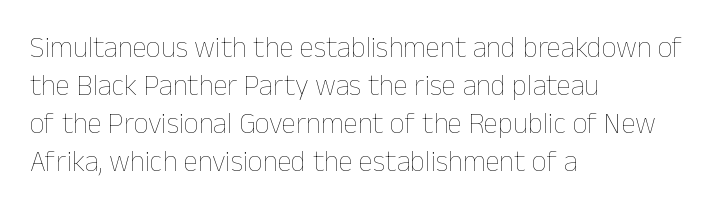
Q: Is the text bold? A: No.
Q: Is the text italic (slanted)? A: No, it is upright.
Q: Is the text underlined? A: No.
Q: How is the paragraph aligned? A: Left-aligned.
Q: Is the spacing between letters normal or unusually wide? A: Normal.
Q: Is the spacing between lines tight, normal or loose? A: Normal.
Q: Width (condensed, normal, or wide)? A: Normal.
Q: Stroke contrast? A: Low.
Q: x-height? A: Medium.
Q: Monospaced? A: No.
